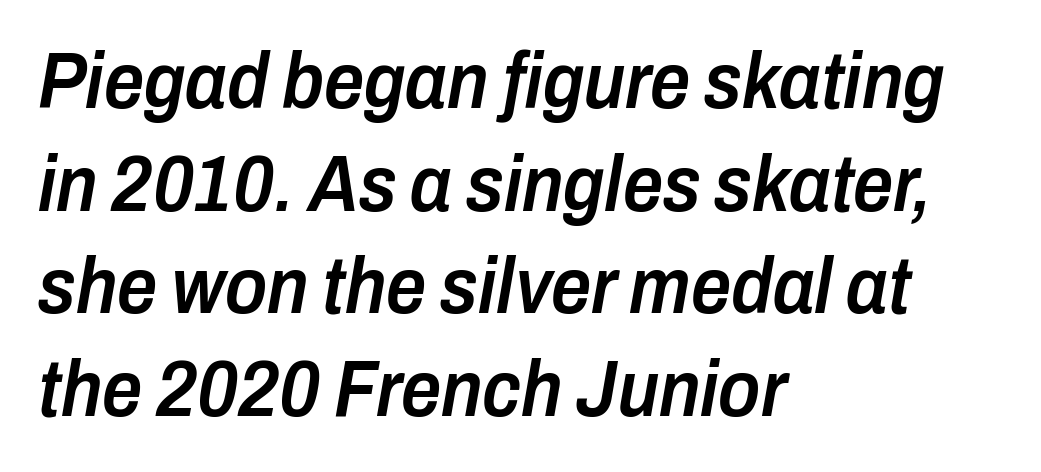
Q: Is the text bold? A: Semi-bold.
Q: Is the text italic (slanted)? A: Yes, it leans right by about 10 degrees.
Q: Is the text underlined? A: No.
Q: How is the paragraph aligned? A: Left-aligned.
Q: Is the spacing between letters normal or unusually wide? A: Normal.
Q: Is the spacing between lines tight, normal or loose? A: Normal.
Q: Width (condensed, normal, or wide)? A: Condensed.
Q: Stroke contrast? A: Low.
Q: x-height? A: Medium.
Q: Monospaced? A: No.
